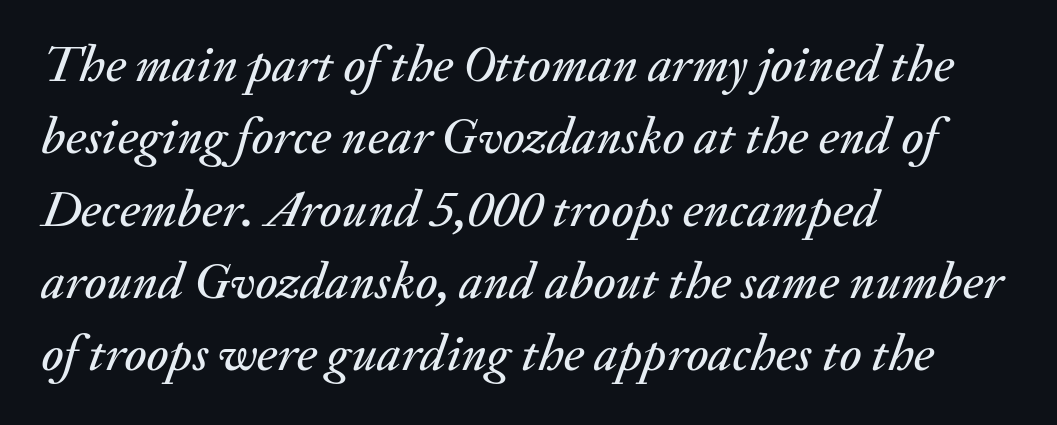
When letters slant like this, we call the style italic. The letters advance in unequal steps, a hallmark of proportional type. This sample is left-justified, so line endings fall wherever the words run out. The specimen omits any rule beneath the text block's lines.
